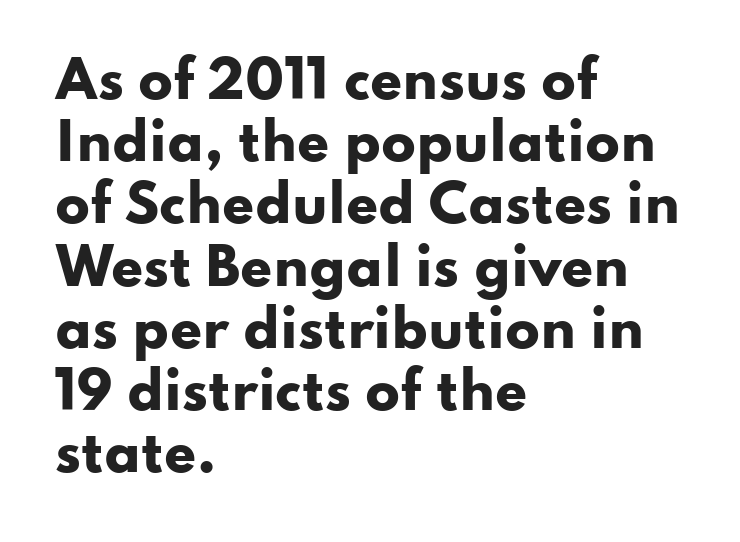
Q: Is the text bold? A: Yes.
Q: Is the text italic (slanted)? A: No, it is upright.
Q: Is the typeface a serif or a sans-serif typeface? A: Sans-serif.
Q: Is the text underlined? A: No.
Q: How is the paragraph aligned? A: Left-aligned.
Q: Is the spacing between letters normal or unusually wide? A: Normal.
Q: Width (condensed, normal, or wide)? A: Wide.
Q: Stroke contrast? A: Low.
Q: x-height? A: Small.
Q: Monospaced? A: No.
